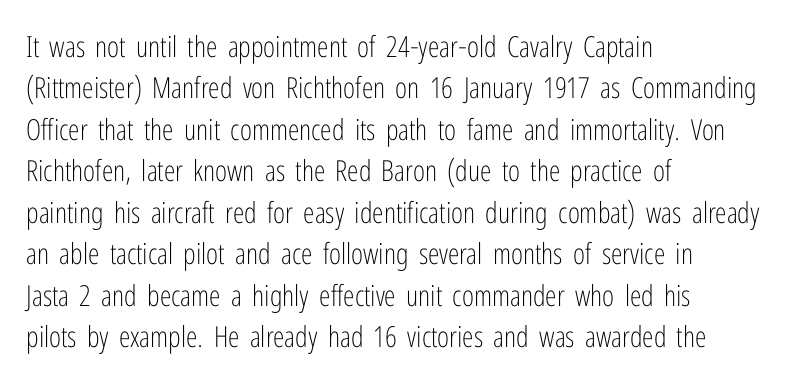
Looks like regular typesetting: each glyph gets only the width it needs. One glance says typical: line gaps are just what's usual. The paragraph has a hard left edge and a soft right edge. Posture: upright roman. Weight: regular or lighter.
